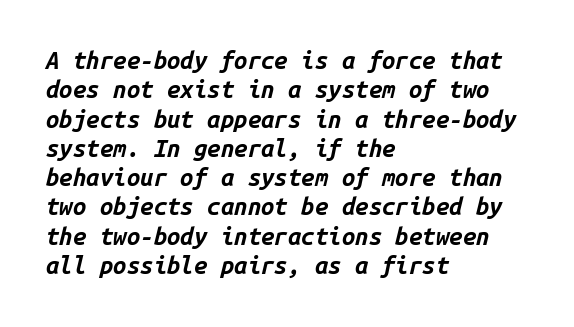
Q: Is the text bold? A: Yes.
Q: Is the text italic (slanted)? A: Yes, it leans right by about 14 degrees.
Q: Is the text underlined? A: No.
Q: How is the paragraph aligned? A: Left-aligned.
Q: Is the spacing between letters normal or unusually wide? A: Normal.
